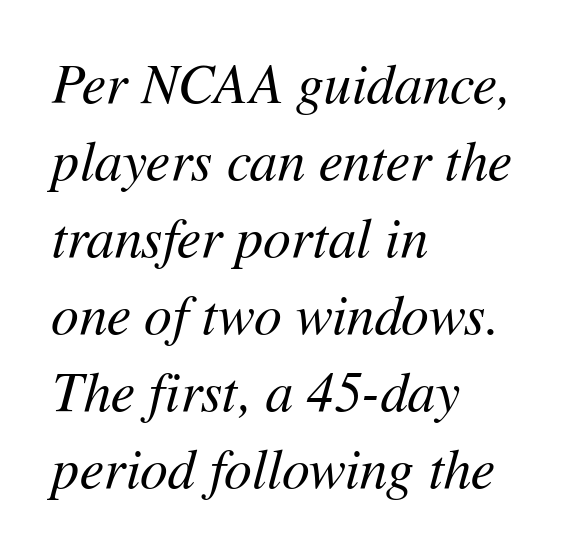
This block has exactly the height ordinary leading produces. The face looks like a standard text weight, possibly lighter. The rendering anchors every line to the left-hand side. This sample has the flowing, uneven cadence of proportional lettering.
